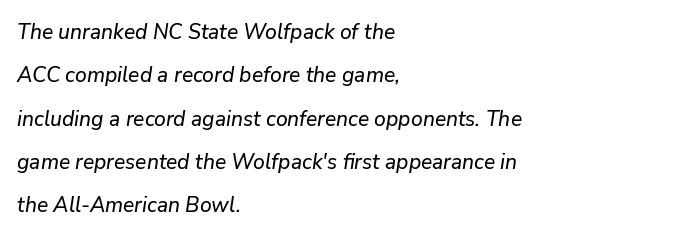
Q: Is the text italic (slanted)? A: Yes, it leans right by about 9 degrees.
Q: Is the text underlined? A: No.
Q: How is the paragraph aligned? A: Left-aligned.
Q: Is the spacing between letters normal or unusually wide? A: Normal.
Q: Is the spacing between lines tight, normal or loose? A: Loose.
